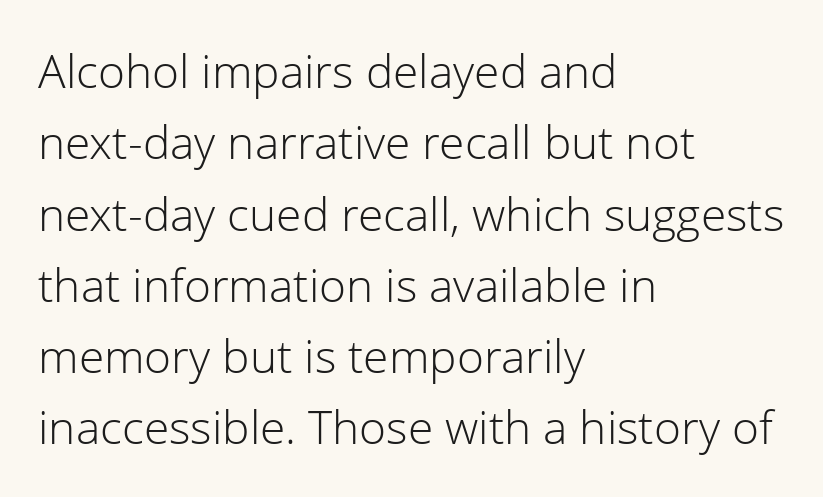
The image shows 46 px light sans-serif type, upright; set left-aligned, normal line spacing (1.55x), normal letter spacing, not underlined; low stroke contrast and a medium x-height.
